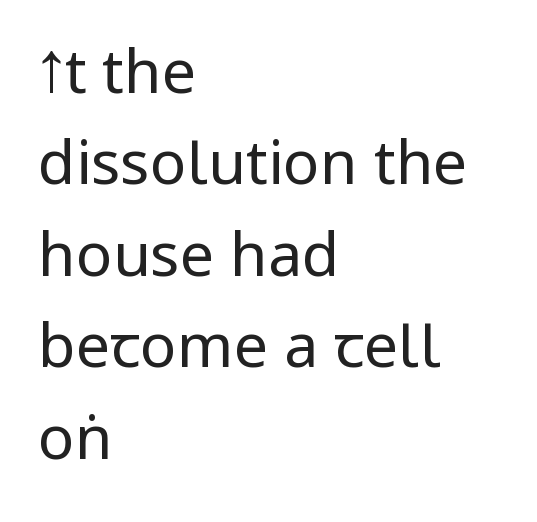
{"serif": "no", "italic": "no", "bold": "no", "weight": "regular", "width": "condensed", "stroke_contrast": "low", "underline": "no", "align": "left", "line_spacing": "normal", "line_spacing_ratio": 1.5, "letter_spacing": "normal", "letter_spacing_em": 0.0, "glyph_px": 61}
